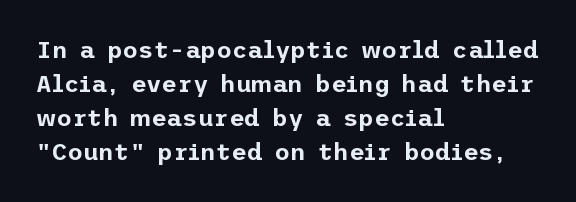
{"italic": "no", "underline": "no", "align": "left", "line_spacing": "normal", "line_spacing_ratio": 1.41, "letter_spacing": "normal", "letter_spacing_em": 0.0, "glyph_px": 24}
